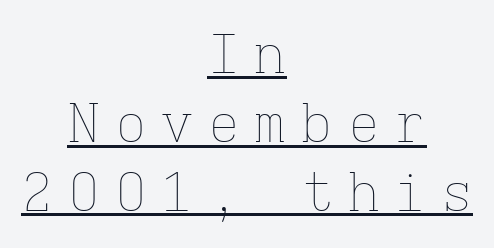
Q: Is the text bold? A: No.
Q: Is the text italic (slanted)? A: No, it is upright.
Q: Is the text underlined? A: Yes.
Q: How is the paragraph aligned? A: Centered.
Q: Is the spacing between letters normal or unusually wide? A: Unusually wide.
Q: Is the spacing between lines tight, normal or loose? A: Normal.
Q: Width (condensed, normal, or wide)? A: Normal.
Q: Stroke contrast? A: Low.
Q: x-height? A: Medium.
Q: Monospaced? A: Yes.
